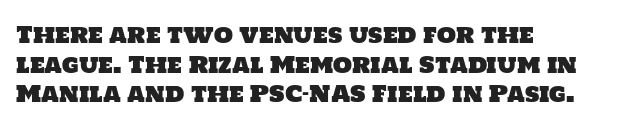
{"underline": "no", "align": "left", "line_spacing": "normal", "line_spacing_ratio": 1.35, "letter_spacing": "normal", "letter_spacing_em": 0.0, "glyph_px": 22}
